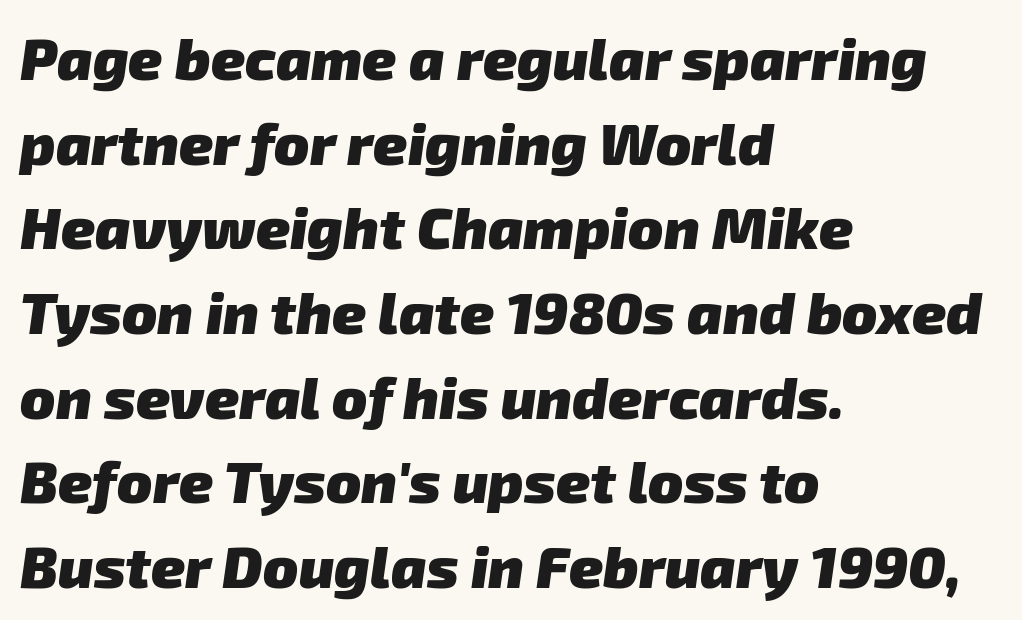
Thick stems and heavy bowls — unmistakably bold. Nobody touched the tracking dial on this one. Letterform terminals end flat and unadorned throughout the passage. Anything drawn beneath the words? Only blank space.
